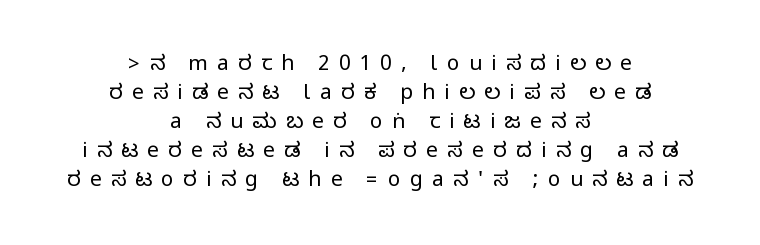
Q: Is the text italic (slanted)? A: No, it is upright.
Q: Is the text underlined? A: No.
Q: How is the paragraph aligned? A: Centered.
Q: Is the spacing between letters normal or unusually wide? A: Unusually wide.
Q: Is the spacing between lines tight, normal or loose? A: Normal.
